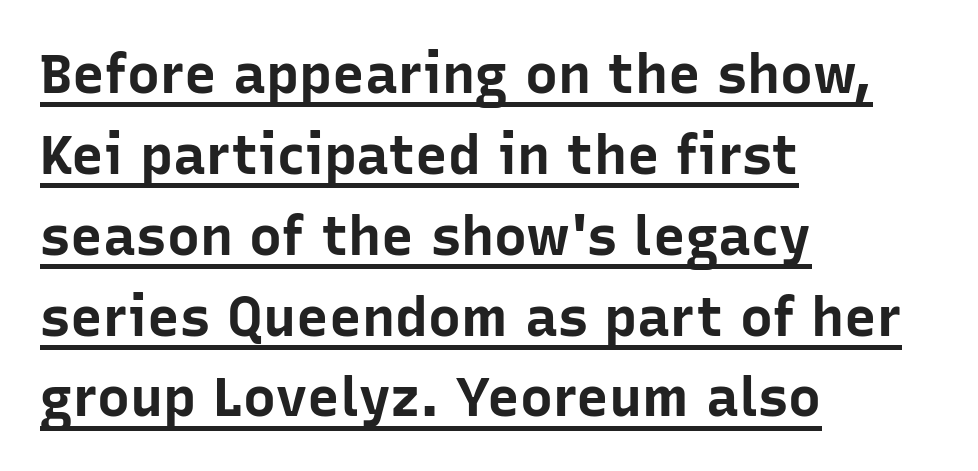
{"serif": "no", "italic": "no", "bold": "yes", "weight": "bold", "width": "normal", "stroke_contrast": "low", "x_height": "medium", "monospaced": "no", "underline": "yes", "align": "left", "line_spacing": "normal", "line_spacing_ratio": 1.47, "letter_spacing": "normal", "letter_spacing_em": 0.0, "glyph_px": 55}
